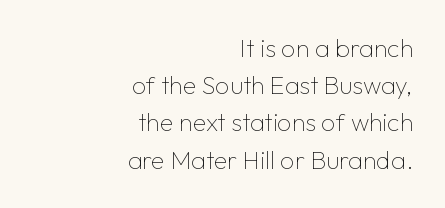
{"italic": "no", "bold": "no", "underline": "no", "align": "right", "line_spacing": "normal", "line_spacing_ratio": 1.49, "letter_spacing": "normal", "letter_spacing_em": 0.0, "glyph_px": 25}
